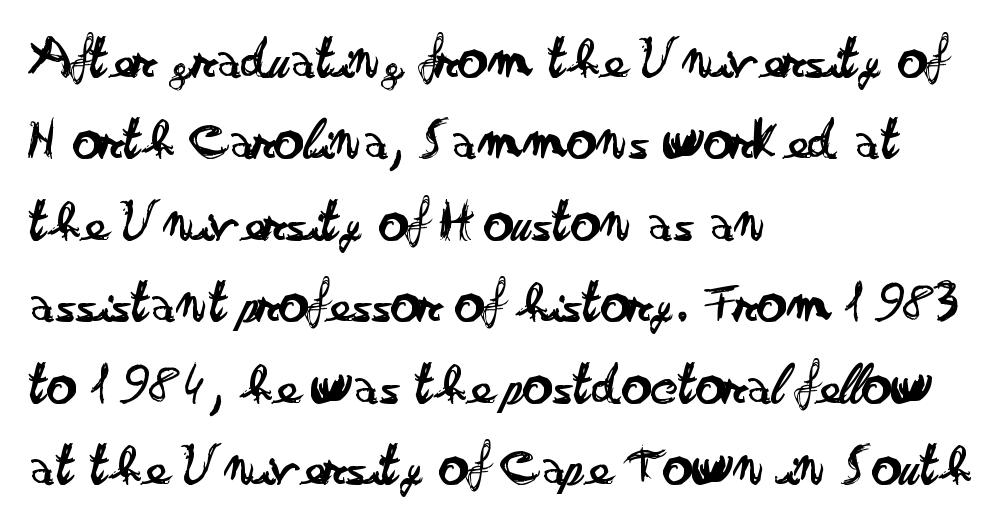
The passage is arranged the way most books set body copy — flush left. Words float on clear page, feet unadorned. Quick note: not italic, upright. Between one letter and the next there's only the usual sliver of space. The letters look calm and open, with moderate or lighter stems.
